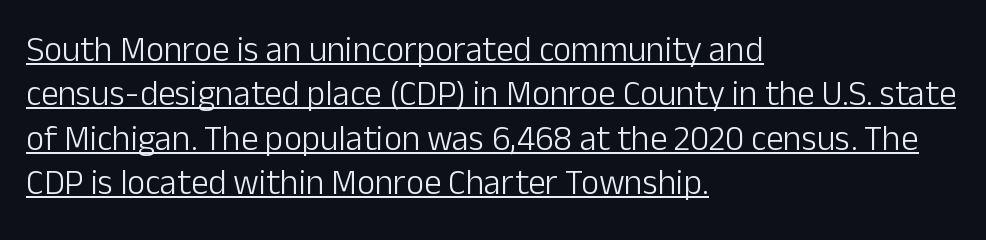
The image shows 35 px light sans-serif type, upright; set left-aligned, normal line spacing (1.27x), normal letter spacing, underlined; low stroke contrast and a medium x-height.
